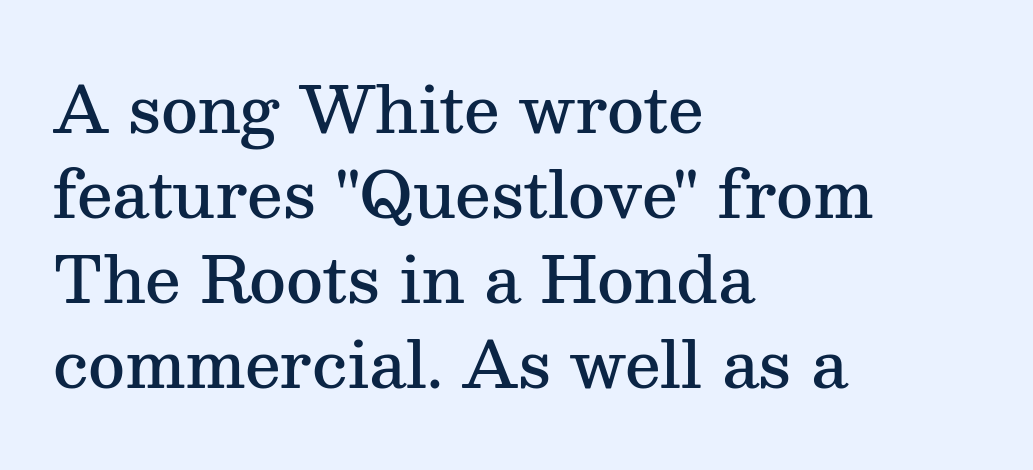
Q: Is the text bold? A: Semi-bold.
Q: Is the text italic (slanted)? A: No, it is upright.
Q: Is the typeface a serif or a sans-serif typeface? A: Serif.
Q: Is the text underlined? A: No.
Q: How is the paragraph aligned? A: Left-aligned.
Q: Is the spacing between letters normal or unusually wide? A: Normal.
Q: Is the spacing between lines tight, normal or loose? A: Normal.
Q: Width (condensed, normal, or wide)? A: Normal.
Q: Stroke contrast? A: Medium.
Q: x-height? A: Medium.
Q: Monospaced? A: No.
